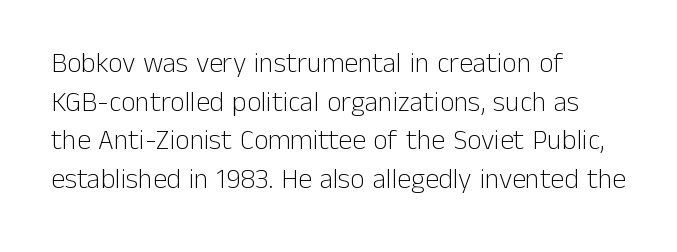
{"serif": "no", "italic": "no", "bold": "no", "weight": "light", "width": "normal", "stroke_contrast": "low", "x_height": "medium", "monospaced": "no", "underline": "no", "align": "left", "line_spacing": "normal", "line_spacing_ratio": 1.38, "letter_spacing": "normal", "letter_spacing_em": 0.0, "glyph_px": 28}
